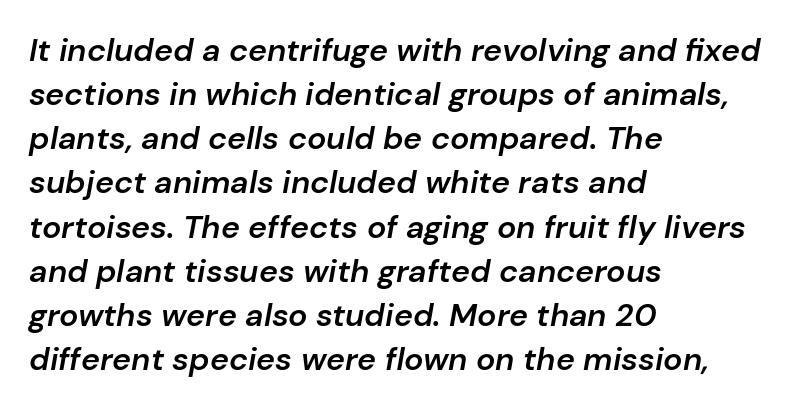
Q: Is the text bold? A: Semi-bold.
Q: Is the text italic (slanted)? A: Yes, it leans right by about 10 degrees.
Q: Is the text underlined? A: No.
Q: How is the paragraph aligned? A: Left-aligned.
Q: Is the spacing between letters normal or unusually wide? A: Normal.
Q: Is the spacing between lines tight, normal or loose? A: Normal.
Q: Width (condensed, normal, or wide)? A: Normal.
Q: Stroke contrast? A: Low.
Q: x-height? A: Medium.
Q: Monospaced? A: No.
